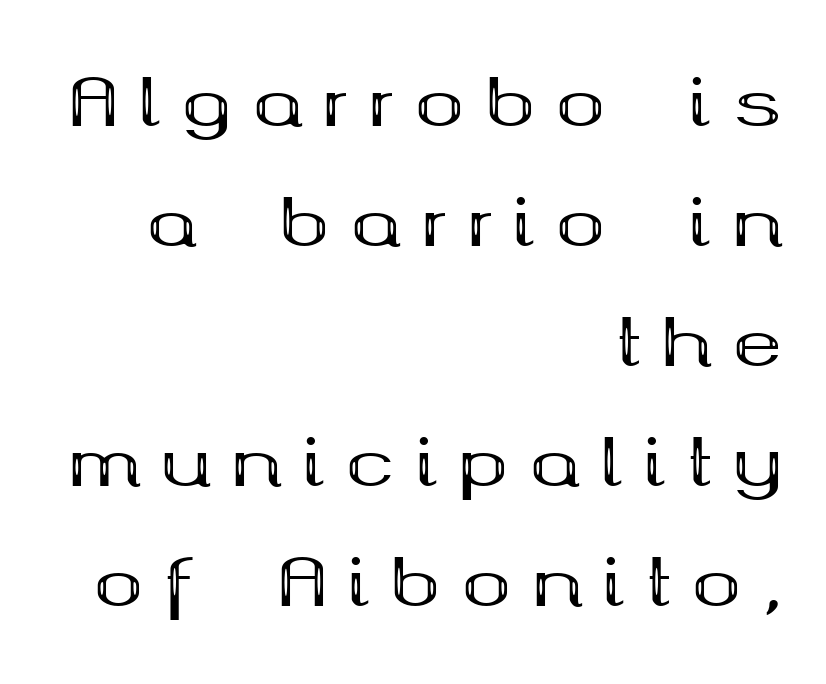
The image shows 66 px bold, wide serif type, upright; set right-aligned, line spacing 1.82x, unusually wide letter spacing (+0.32 em), not underlined; medium stroke contrast and a medium x-height.
